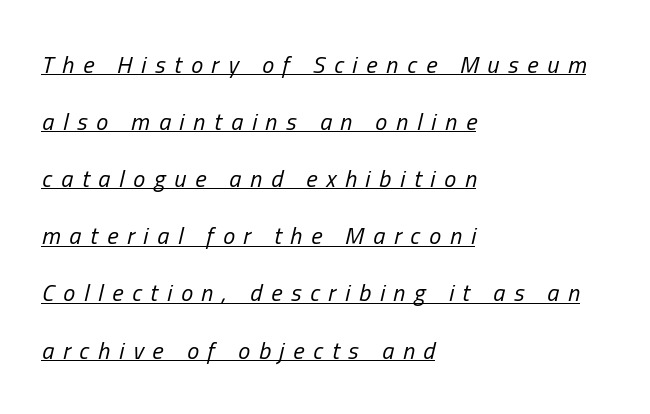
{"italic": "yes", "lean": "right", "slant_degrees": 13, "bold": "no", "underline": "yes", "align": "left", "line_spacing": "loose", "line_spacing_ratio": 2.38, "letter_spacing": "wide", "letter_spacing_em": 0.37, "glyph_px": 24}
